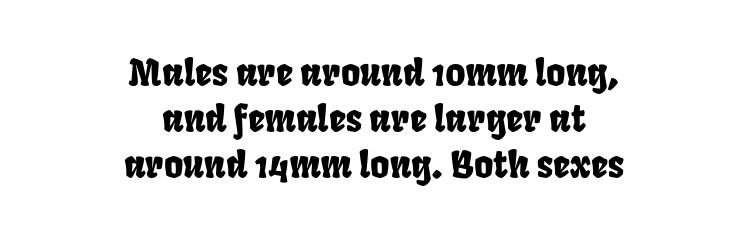
The face used here is proportionally spaced, like ordinary book or web type. The gaps between neighbouring characters are ordinary and unremarkable. Normally led — the rows are evenly, conventionally spaced. The baseline area is clear. Neither beginnings nor endings align; midpoints do.
